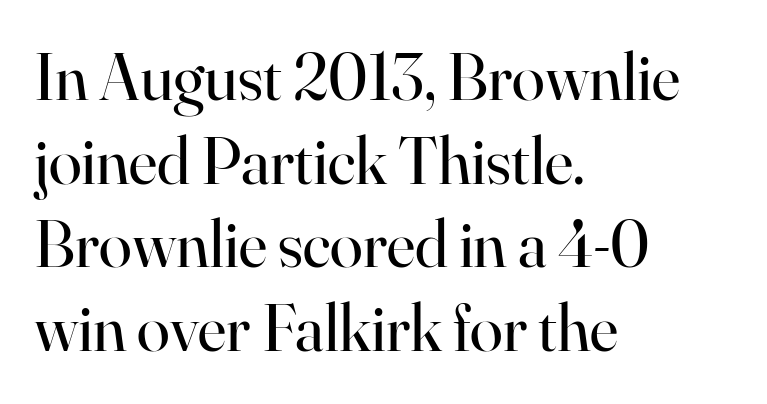
{"serif": "yes", "italic": "no", "bold": "no", "weight": "regular", "width": "normal", "stroke_contrast": "high", "x_height": "small", "monospaced": "no", "underline": "no", "align": "left", "line_spacing": "normal", "line_spacing_ratio": 1.25, "letter_spacing": "normal", "letter_spacing_em": 0.0, "glyph_px": 67}
